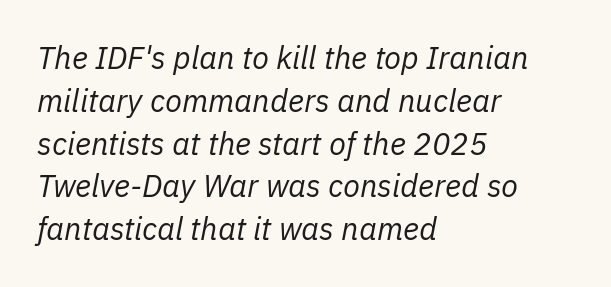
Q: Is the text bold? A: No.
Q: Is the text italic (slanted)? A: Yes, it leans right by about 11 degrees.
Q: Is the text underlined? A: No.
Q: How is the paragraph aligned? A: Left-aligned.
Q: Is the spacing between letters normal or unusually wide? A: Normal.
Q: Is the spacing between lines tight, normal or loose? A: Normal.
Q: Width (condensed, normal, or wide)? A: Normal.
Q: Stroke contrast? A: Low.
Q: x-height? A: Medium.
Q: Monospaced? A: No.
